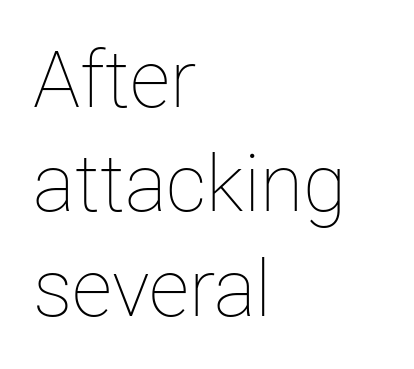
Q: Is the text bold? A: No.
Q: Is the text italic (slanted)? A: No, it is upright.
Q: Is the text underlined? A: No.
Q: How is the paragraph aligned? A: Left-aligned.
Q: Is the spacing between letters normal or unusually wide? A: Normal.
Q: Is the spacing between lines tight, normal or loose? A: Normal.
Q: Width (condensed, normal, or wide)? A: Normal.
Q: Stroke contrast? A: Low.
Q: x-height? A: Medium.
Q: Monospaced? A: No.
